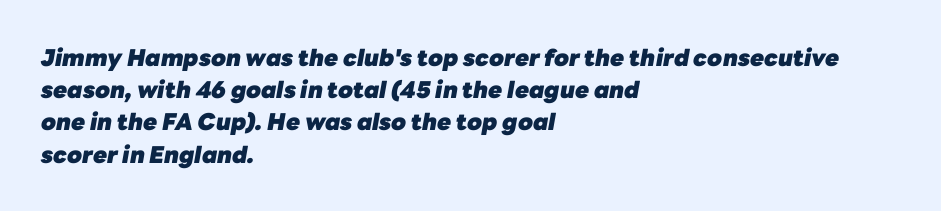
Caption: bold face, heavy strokes. Nothing unusual about the tracking: characters are spaced as the font intends. If you measured baseline to baseline, you'd find a middling distance. The space beneath each line is pristine and unruled. The setting favours the left margin, as ordinary paragraphs usually do. The axis of the letterforms is tilted away from vertical.
